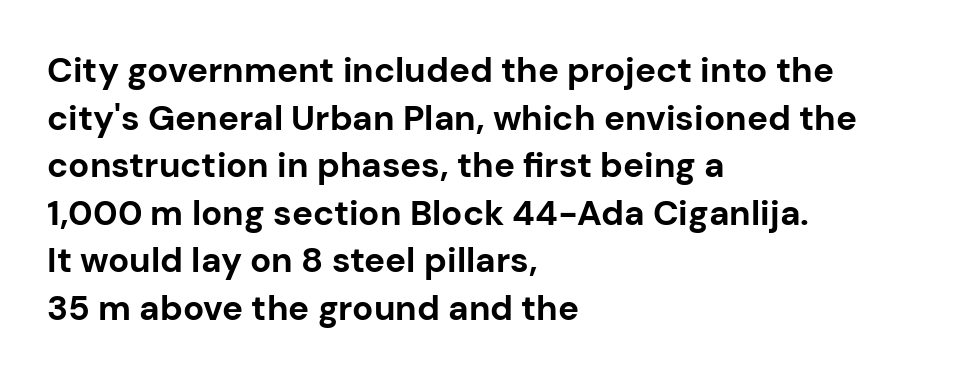
Q: Is the text bold? A: Yes.
Q: Is the text italic (slanted)? A: No, it is upright.
Q: Is the typeface a serif or a sans-serif typeface? A: Sans-serif.
Q: Is the text underlined? A: No.
Q: How is the paragraph aligned? A: Left-aligned.
Q: Is the spacing between letters normal or unusually wide? A: Normal.
Q: Is the spacing between lines tight, normal or loose? A: Normal.
Q: Width (condensed, normal, or wide)? A: Normal.
Q: Stroke contrast? A: Low.
Q: x-height? A: Medium.
Q: Monospaced? A: No.
